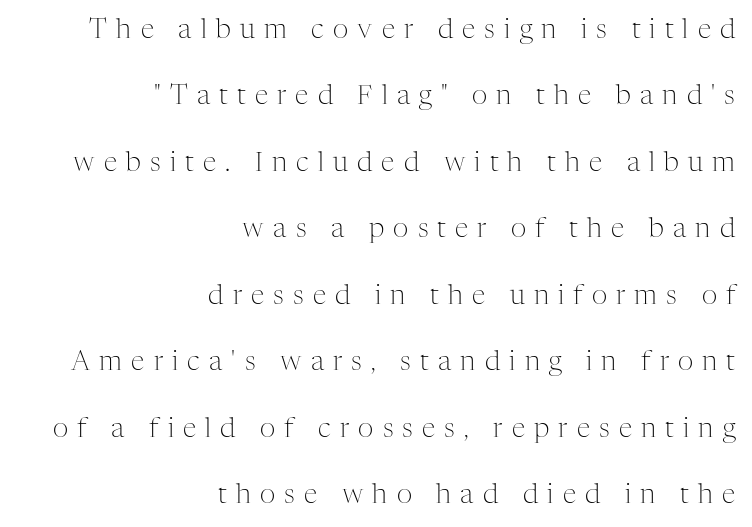
The image shows 27 px text type, upright; set right-aligned, loose line spacing (2.46x), unusually wide letter spacing (+0.34 em), not underlined.
